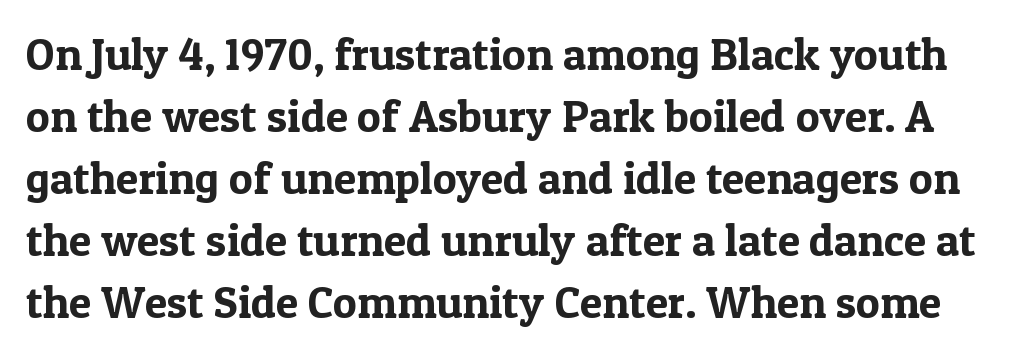
Q: Is the text italic (slanted)? A: No, it is upright.
Q: Is the typeface a serif or a sans-serif typeface? A: Serif.
Q: Is the text underlined? A: No.
Q: Is the spacing between letters normal or unusually wide? A: Normal.
Q: Is the spacing between lines tight, normal or loose? A: Normal.
Q: Width (condensed, normal, or wide)? A: Normal.
Q: x-height? A: Medium.
Q: Monospaced? A: No.
